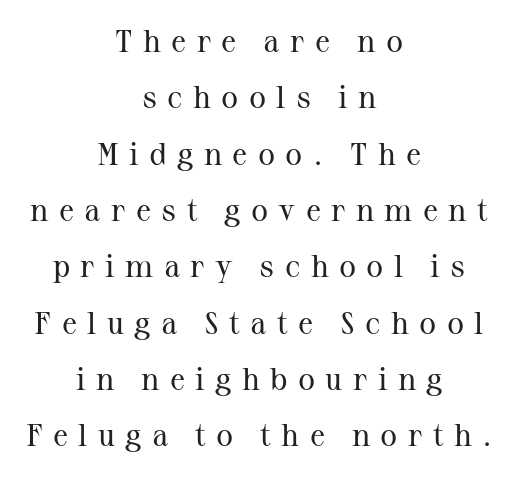
Q: Is the text bold? A: No.
Q: Is the text italic (slanted)? A: No, it is upright.
Q: Is the typeface a serif or a sans-serif typeface? A: Serif.
Q: Is the text underlined? A: No.
Q: How is the paragraph aligned? A: Centered.
Q: Is the spacing between letters normal or unusually wide? A: Unusually wide.
Q: Width (condensed, normal, or wide)? A: Normal.
Q: Stroke contrast? A: Medium.
Q: x-height? A: Medium.
Q: Monospaced? A: No.
